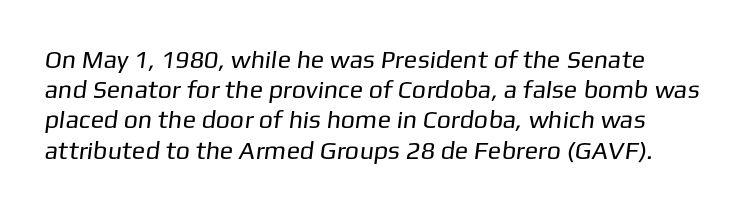
Weight class: somewhere from thin through regular. The passage shown has conventional tracking throughout. Glance below the letters and you will spot only blank space.
